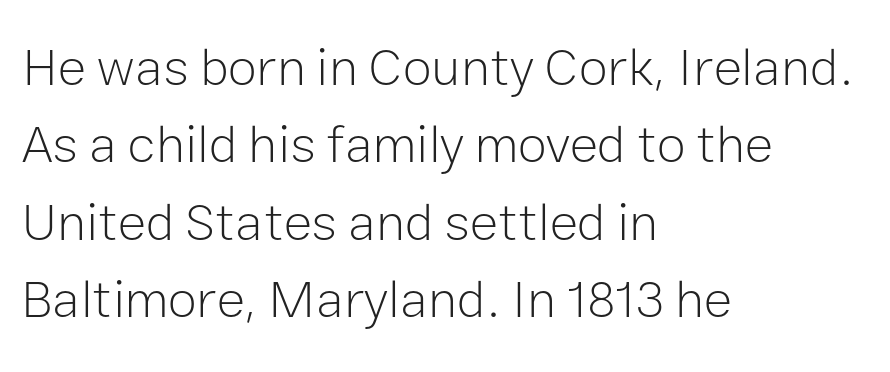
Q: Is the text bold? A: No.
Q: Is the text italic (slanted)? A: No, it is upright.
Q: Is the typeface a serif or a sans-serif typeface? A: Sans-serif.
Q: Is the text underlined? A: No.
Q: How is the paragraph aligned? A: Left-aligned.
Q: Is the spacing between letters normal or unusually wide? A: Normal.
Q: Is the spacing between lines tight, normal or loose? A: Normal.
Q: Width (condensed, normal, or wide)? A: Normal.
Q: Stroke contrast? A: Low.
Q: x-height? A: Medium.
Q: Monospaced? A: No.
